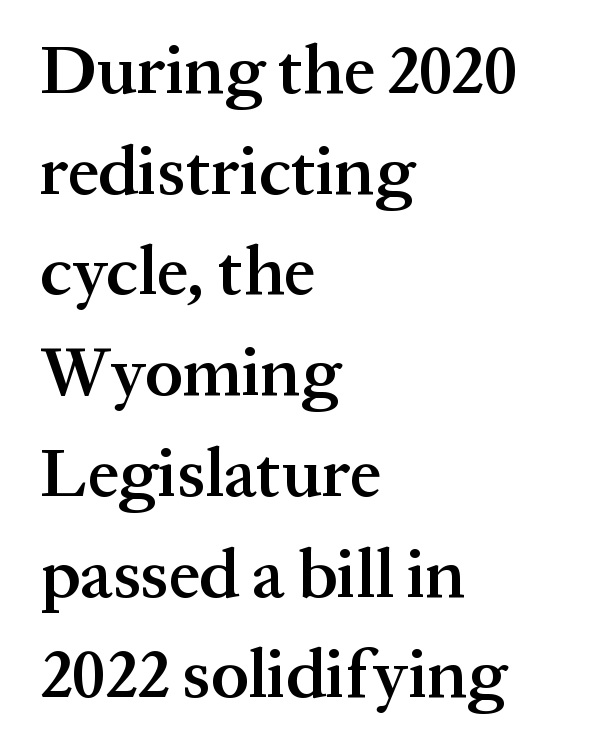
The image shows 69 px semibold serif type, upright; set left-aligned, normal line spacing (1.46x), normal letter spacing, not underlined; medium stroke contrast and a medium x-height.
